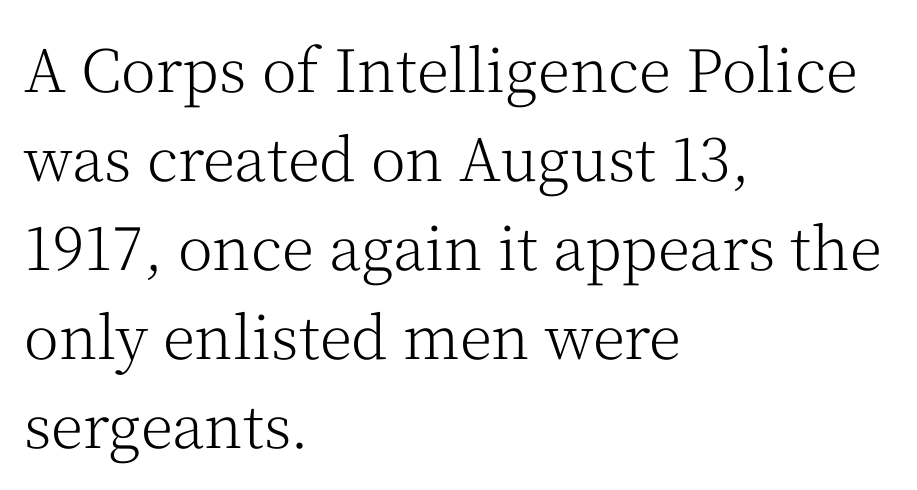
{"serif": "yes", "italic": "no", "bold": "no", "weight": "light", "width": "normal", "stroke_contrast": "medium", "x_height": "medium", "monospaced": "no", "underline": "no", "align": "left", "line_spacing": "normal", "line_spacing_ratio": 1.51, "letter_spacing": "normal", "letter_spacing_em": 0.0, "glyph_px": 59}
